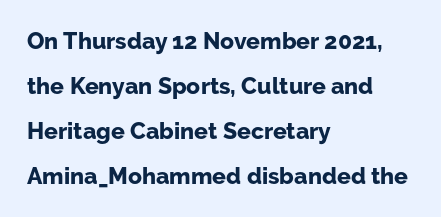
The image shows 23 px bold type, upright; set left-aligned, loose line spacing (1.95x), normal letter spacing, not underlined.
